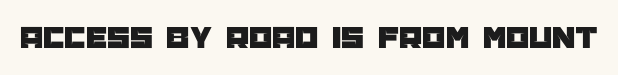
{"serif": "no", "italic": "no", "width": "normal", "stroke_contrast": "low", "x_height": "large", "monospaced": "no", "underline": "no", "letter_spacing": "normal", "letter_spacing_em": 0.0, "glyph_px": 33}
